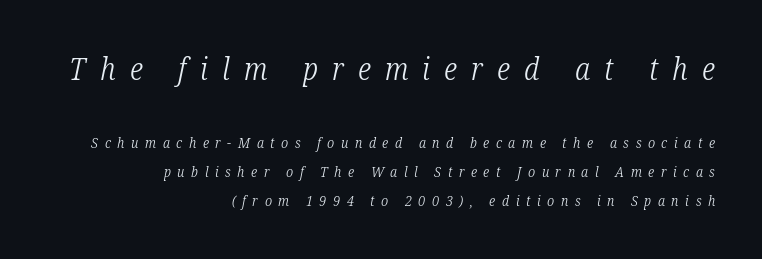
Q: Is the text bold? A: No.
Q: Is the text italic (slanted)? A: Yes, it leans right by about 12 degrees.
Q: Is the typeface a serif or a sans-serif typeface? A: Serif.
Q: Is the text underlined? A: No.
Q: How is the paragraph aligned? A: Right-aligned.
Q: Is the spacing between letters normal or unusually wide? A: Unusually wide.
Q: Is the spacing between lines tight, normal or loose? A: Loose.
Q: Which block of text is set in a larger size, the first (top) or the second (bottom)? A: The first (top) one.
Q: Width (condensed, normal, or wide)? A: Condensed.
Q: Stroke contrast? A: Low.
Q: x-height? A: Medium.
Q: Monospaced? A: No.
